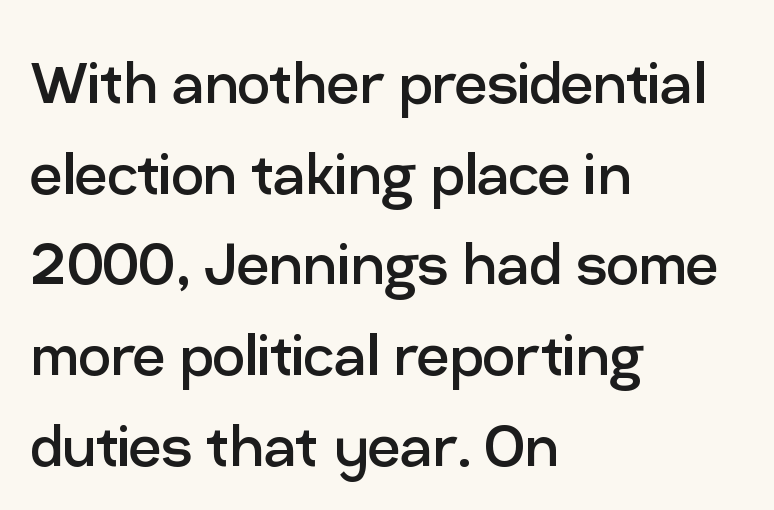
{"serif": "no", "italic": "no", "bold": "no", "weight": "regular", "width": "normal", "stroke_contrast": "low", "x_height": "medium", "monospaced": "no", "underline": "no", "align": "left", "line_spacing": "normal", "line_spacing_ratio": 1.26, "letter_spacing": "normal", "letter_spacing_em": 0.0, "glyph_px": 72}
